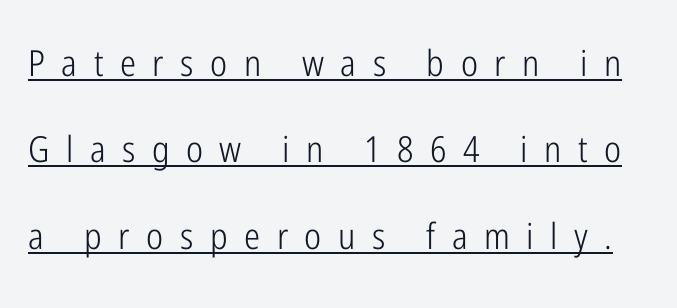
The image shows 36 px light, condensed sans-serif type, upright; set loose line spacing (2.4x), unusually wide letter spacing (+0.46 em), underlined; low stroke contrast and a medium x-height.
